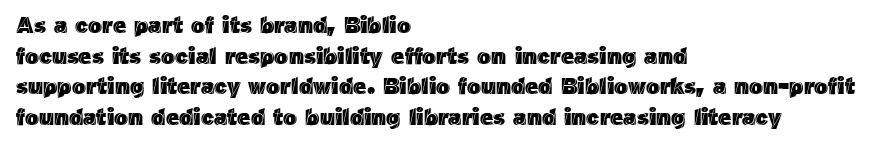
{"italic": "no", "underline": "no", "align": "left", "line_spacing": "normal", "line_spacing_ratio": 1.33, "letter_spacing": "normal", "letter_spacing_em": 0.0, "glyph_px": 23}
